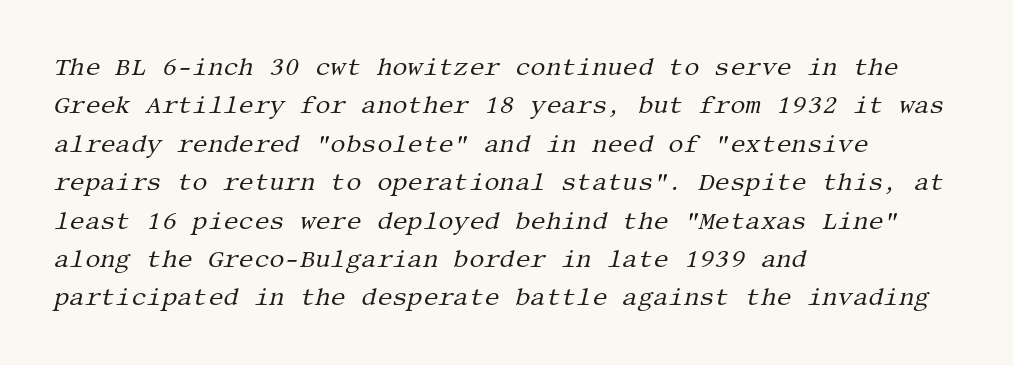
The image shows 24 px text type, italic (leaning right); set left-aligned, normal line spacing (1.6x), normal letter spacing, not underlined.
